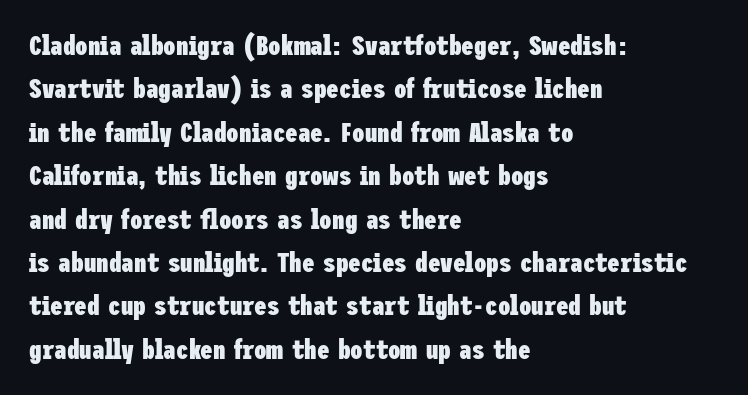
Q: Is the text bold? A: Yes.
Q: Is the text italic (slanted)? A: No, it is upright.
Q: Is the typeface a serif or a sans-serif typeface? A: Sans-serif.
Q: Is the text underlined? A: No.
Q: How is the paragraph aligned? A: Left-aligned.
Q: Is the spacing between letters normal or unusually wide? A: Normal.
Q: Is the spacing between lines tight, normal or loose? A: Normal.
Q: Width (condensed, normal, or wide)? A: Condensed.
Q: Stroke contrast? A: Low.
Q: x-height? A: Medium.
